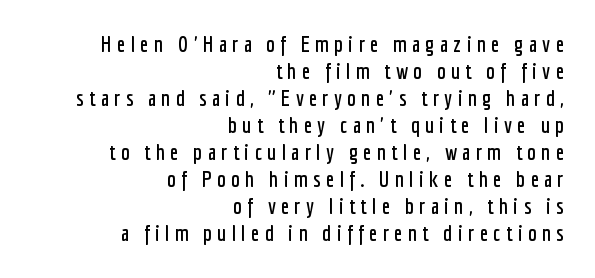
Q: Is the text italic (slanted)? A: No, it is upright.
Q: Is the text underlined? A: No.
Q: How is the paragraph aligned? A: Right-aligned.
Q: Is the spacing between letters normal or unusually wide? A: Unusually wide.
